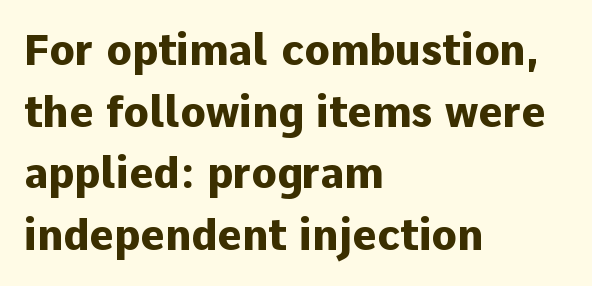
The image shows 42 px heavy sans-serif type, upright; set left-aligned, normal line spacing (1.47x), normal letter spacing, not underlined; low stroke contrast and a medium x-height.
